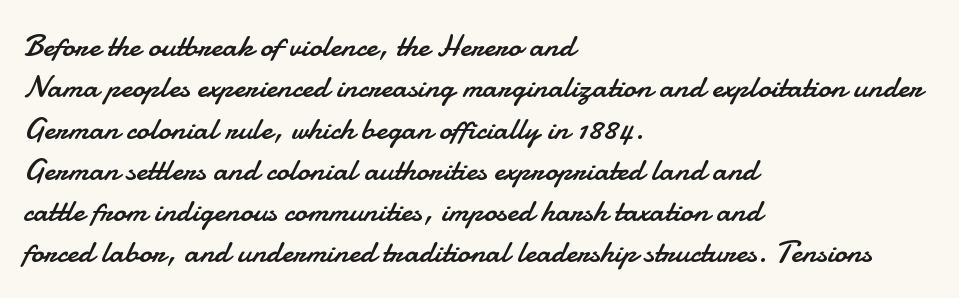
Q: Is the text bold? A: No.
Q: Is the text italic (slanted)? A: Yes.
Q: Is the typeface a serif or a sans-serif typeface? A: Sans-serif.
Q: Is the text underlined? A: No.
Q: How is the paragraph aligned? A: Left-aligned.
Q: Is the spacing between letters normal or unusually wide? A: Normal.
Q: Is the spacing between lines tight, normal or loose? A: Normal.
Q: Width (condensed, normal, or wide)? A: Normal.
Q: Stroke contrast? A: Low.
Q: x-height? A: Small.
Q: Monospaced? A: No.
